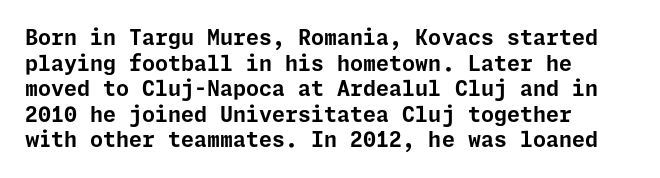
The image shows 21 px bold type, upright; set left-aligned, line spacing 1.22x, normal letter spacing, not underlined.
